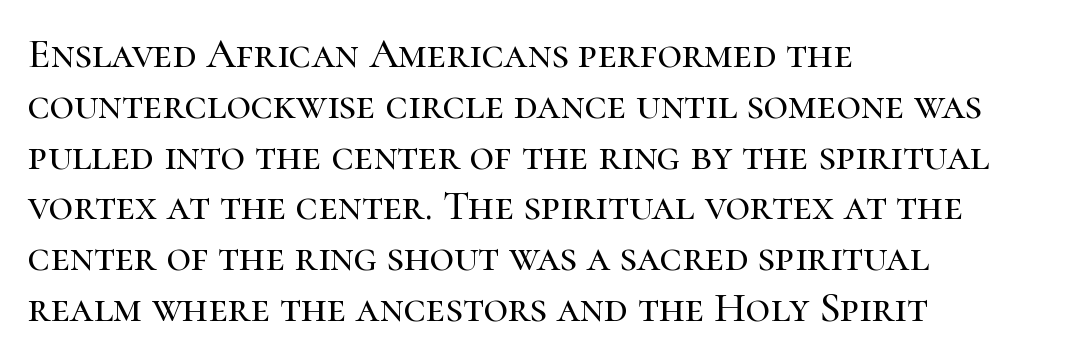
{"serif": "yes", "italic": "no", "width": "normal", "stroke_contrast": "high", "x_height": "medium", "monospaced": "no", "underline": "no", "align": "left", "line_spacing_ratio": 1.21, "letter_spacing": "normal", "letter_spacing_em": 0.0, "glyph_px": 42}
